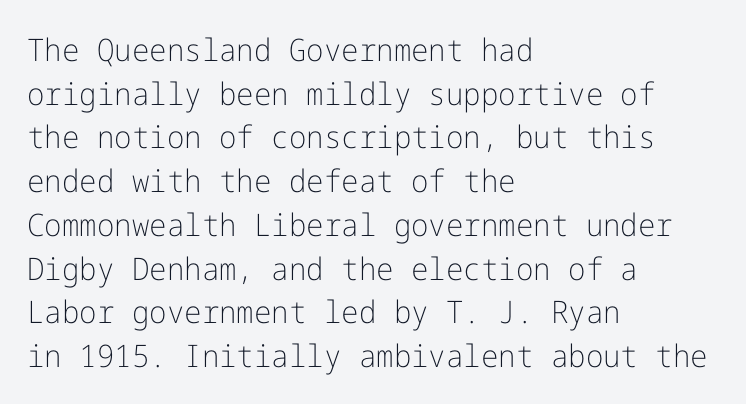
The image shows 31 px light sans-serif type, upright; set left-aligned, normal line spacing (1.41x), normal letter spacing, not underlined; low stroke contrast and a medium x-height.
